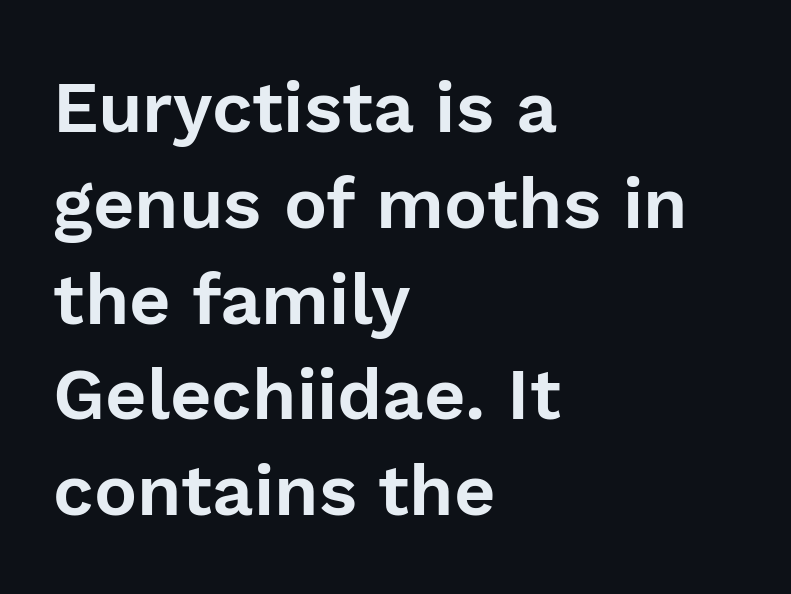
{"serif": "no", "italic": "no", "width": "normal", "stroke_contrast": "low", "x_height": "medium", "monospaced": "no", "underline": "no", "align": "left", "line_spacing": "normal", "line_spacing_ratio": 1.33, "letter_spacing": "normal", "letter_spacing_em": 0.0, "glyph_px": 72}
